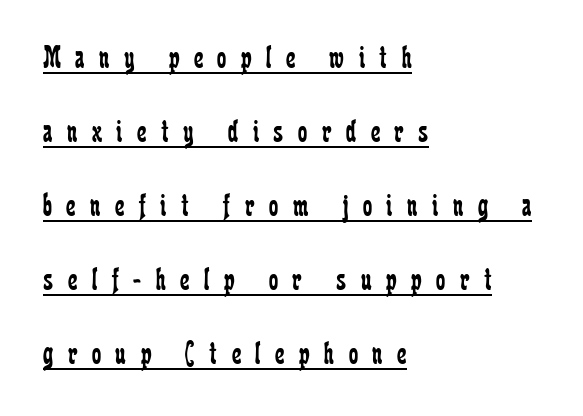
The image shows 33 px regular-weight, condensed serif type, upright; set left-aligned, loose line spacing (2.24x), unusually wide letter spacing (+0.44 em), underlined; low stroke contrast and a medium x-height.
